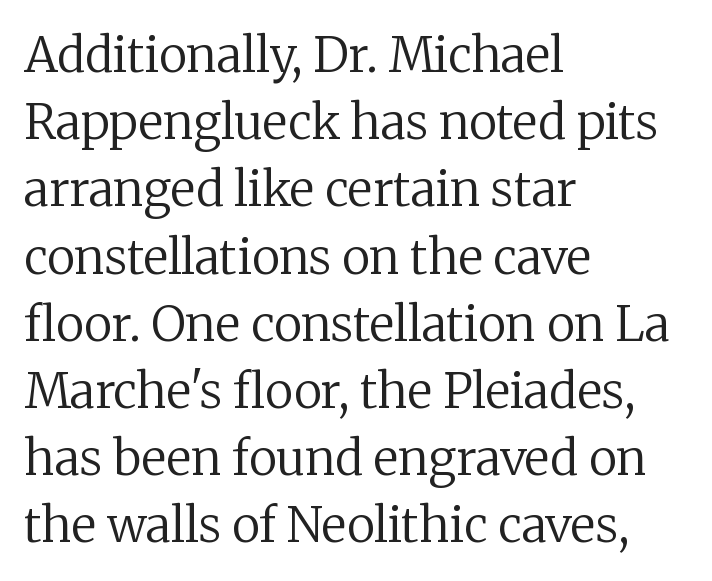
{"serif": "yes", "italic": "no", "bold": "no", "weight": "regular", "width": "normal", "stroke_contrast": "low", "x_height": "medium", "monospaced": "no", "underline": "no", "align": "left", "line_spacing": "normal", "line_spacing_ratio": 1.4, "letter_spacing": "normal", "letter_spacing_em": 0.0, "glyph_px": 48}
